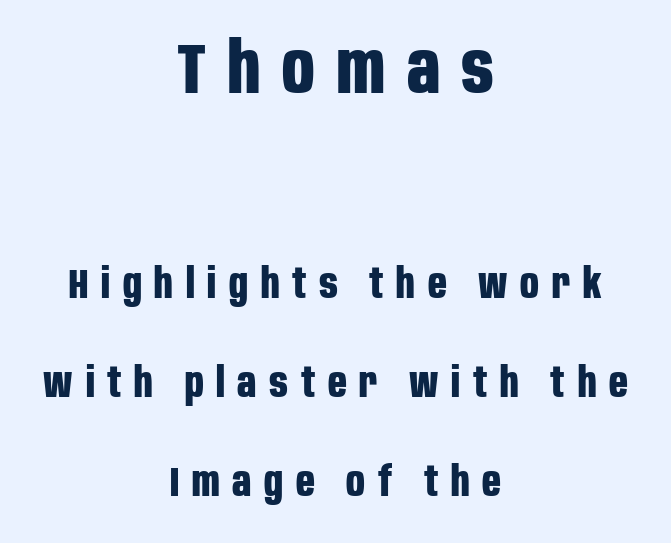
You could not count columns in this text — the font is proportionally spaced. Between these two stacked blocks, the higher one wins on size. Vertical strokes here are truly vertical. Are there feet on the stems? There aren't — it's a sans. The glyphs are unaccompanied by any horizontal stroke below them.
